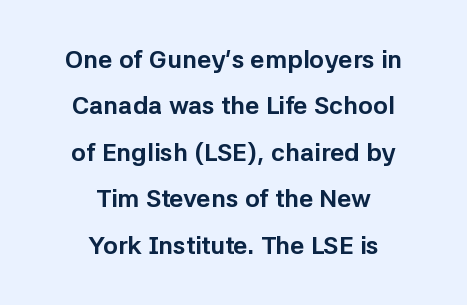
Q: Is the text bold? A: Yes.
Q: Is the text italic (slanted)? A: No, it is upright.
Q: Is the text underlined? A: No.
Q: How is the paragraph aligned? A: Centered.
Q: Is the spacing between letters normal or unusually wide? A: Normal.
